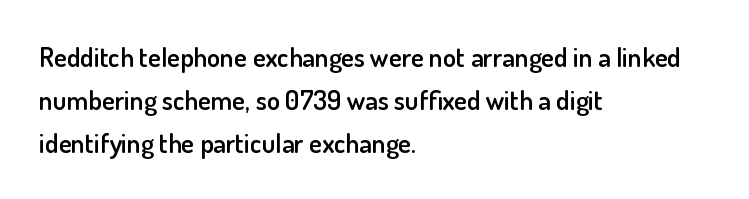
Decoration check: the copy has no underline. A classic flush-left, rag-right setting is used for this passage. Notice how descenders clear the ascenders below comfortably — that's standard leading. Tracking value appears to be zero — textbook default spacing.
